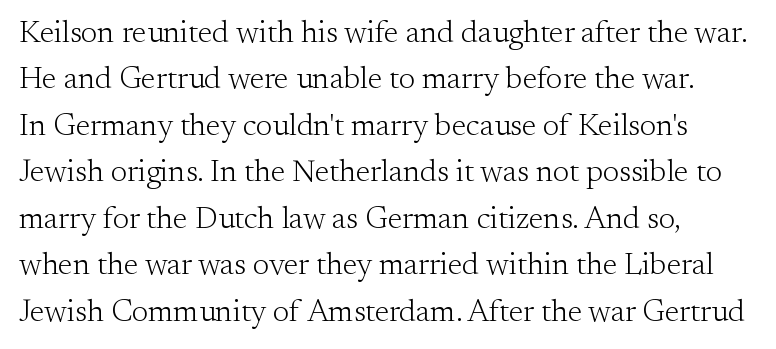
{"serif": "yes", "italic": "no", "bold": "no", "weight": "light", "width": "normal", "stroke_contrast": "medium", "x_height": "small", "monospaced": "no", "underline": "no", "align": "left", "line_spacing": "normal", "line_spacing_ratio": 1.5, "letter_spacing": "normal", "letter_spacing_em": 0.0, "glyph_px": 31}
